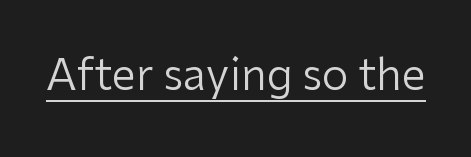
{"serif": "no", "italic": "no", "bold": "no", "weight": "regular", "width": "normal", "stroke_contrast": "low", "x_height": "medium", "monospaced": "no", "underline": "yes", "letter_spacing": "normal", "letter_spacing_em": 0.0, "glyph_px": 43}
